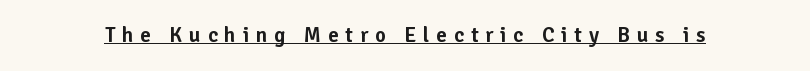
The image shows 21 px text type, upright; set unusually wide letter spacing (+0.33 em), underlined.
